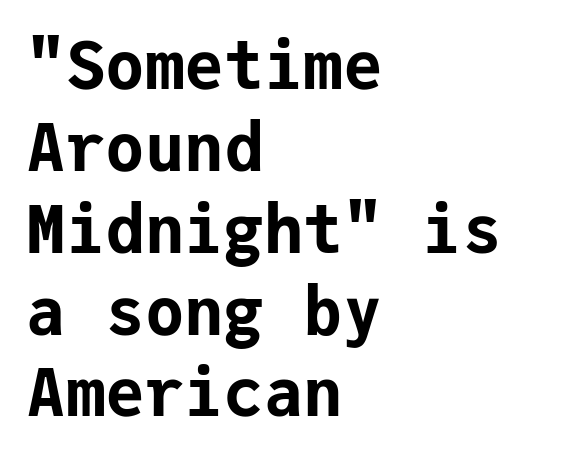
The image shows 66 px bold sans-serif type, upright, monospaced; set left-aligned, line spacing 1.24x, normal letter spacing, not underlined; low stroke contrast and a medium x-height.
